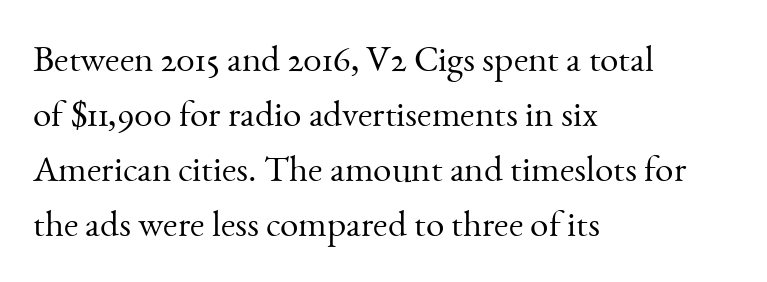
Q: Is the text bold? A: No.
Q: Is the text italic (slanted)? A: No, it is upright.
Q: Is the typeface a serif or a sans-serif typeface? A: Serif.
Q: Is the text underlined? A: No.
Q: How is the paragraph aligned? A: Left-aligned.
Q: Is the spacing between letters normal or unusually wide? A: Normal.
Q: Is the spacing between lines tight, normal or loose? A: Normal.
Q: Width (condensed, normal, or wide)? A: Normal.
Q: Stroke contrast? A: Medium.
Q: x-height? A: Small.
Q: Monospaced? A: No.
